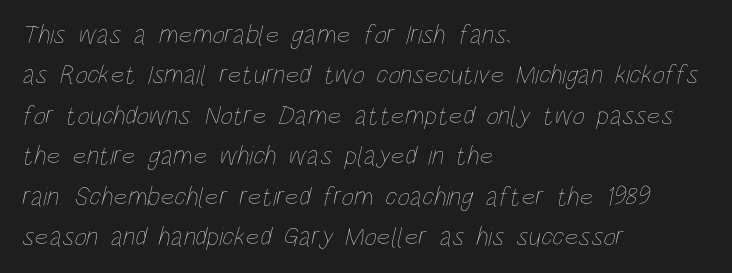
{"bold": "no", "underline": "no", "align": "left", "line_spacing": "normal", "line_spacing_ratio": 1.5, "letter_spacing": "normal", "letter_spacing_em": 0.0, "glyph_px": 27}
